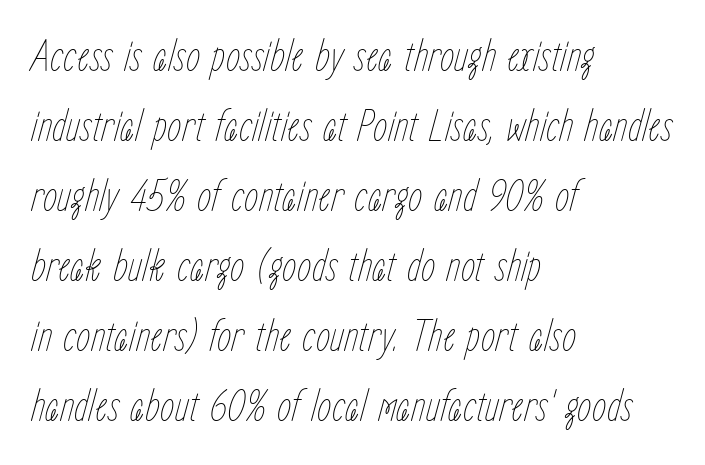
{"italic": "yes", "lean": "right", "slant_degrees": 15, "bold": "no", "weight": "thin", "width": "condensed", "stroke_contrast": "low", "x_height": "medium", "monospaced": "no", "underline": "no", "align": "left", "line_spacing": "normal", "line_spacing_ratio": 1.52, "letter_spacing": "normal", "letter_spacing_em": 0.0, "glyph_px": 46}
